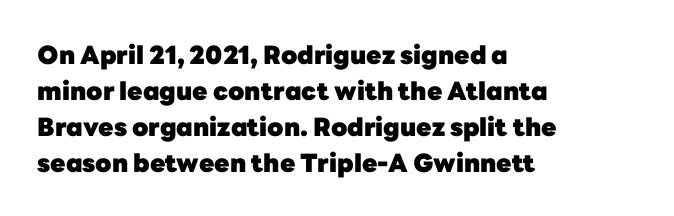
Q: Is the text bold? A: Yes.
Q: Is the text italic (slanted)? A: No, it is upright.
Q: Is the text underlined? A: No.
Q: How is the paragraph aligned? A: Left-aligned.
Q: Is the spacing between letters normal or unusually wide? A: Normal.
Q: Is the spacing between lines tight, normal or loose? A: Normal.
